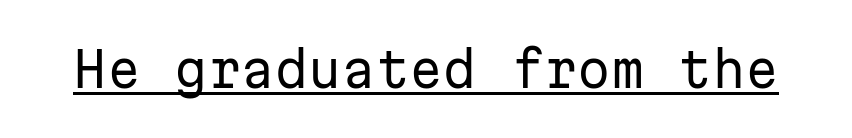
{"serif": "no", "italic": "no", "bold": "no", "weight": "regular", "width": "normal", "stroke_contrast": "low", "x_height": "medium", "monospaced": "yes", "underline": "yes", "letter_spacing": "normal", "letter_spacing_em": 0.0, "glyph_px": 48}
